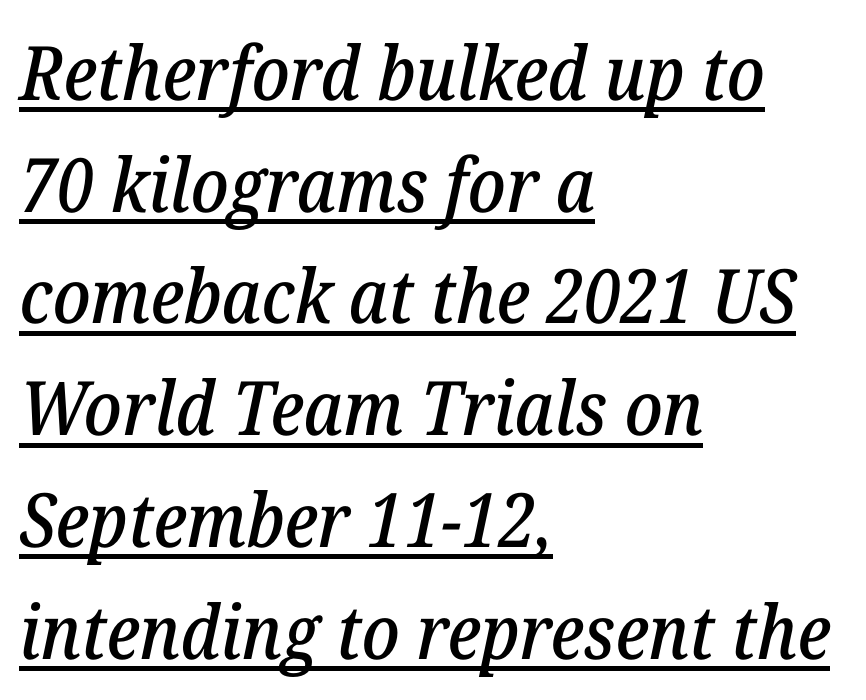
The image shows 75 px serif type, italic (leaning right); set left-aligned, normal line spacing (1.49x), normal letter spacing, underlined; low stroke contrast and a medium x-height.
